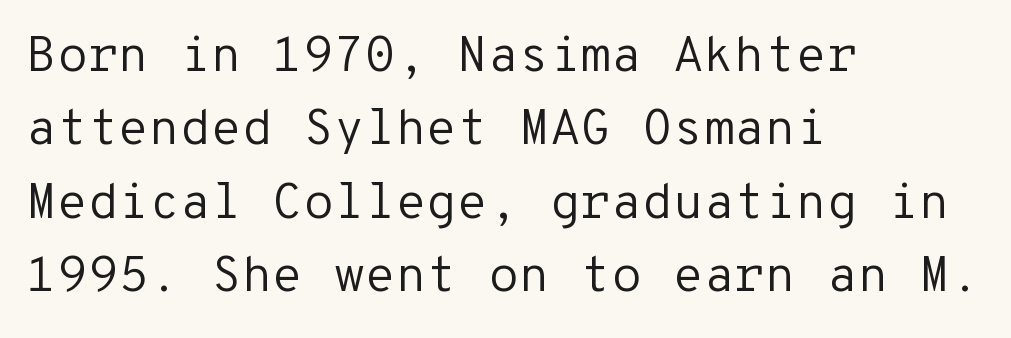
The lines are quadded left. Students, observe: this is what conventionally led text looks like. The glyphs in this specimen are sans serif. Anything drawn beneath the words? Only blank space. The typeface has the unassuming heft of standard copy or less.
